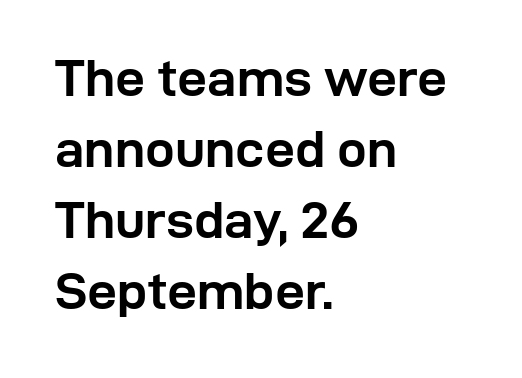
The image shows 53 px semibold sans-serif type, upright; set left-aligned, normal line spacing (1.34x), normal letter spacing, not underlined; low stroke contrast and a medium x-height.
